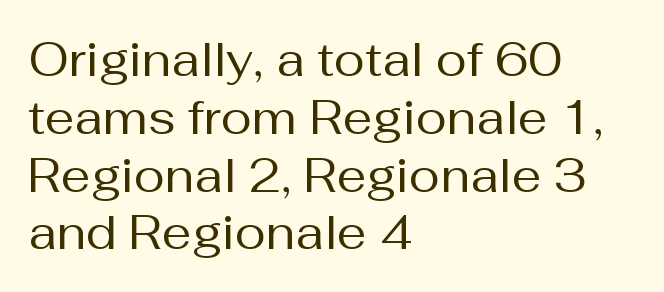
{"serif": "no", "italic": "no", "bold": "no", "weight": "regular", "width": "normal", "stroke_contrast": "medium", "x_height": "medium", "monospaced": "no", "underline": "no", "align": "left", "line_spacing_ratio": 1.23, "letter_spacing": "normal", "letter_spacing_em": 0.0, "glyph_px": 47}
